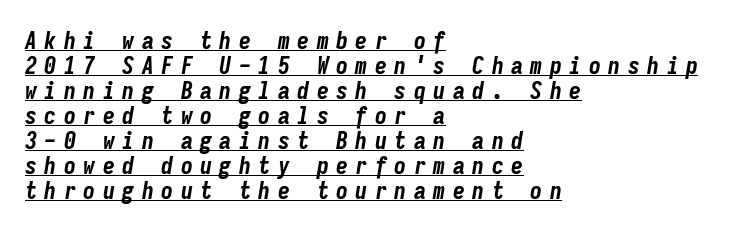
Q: Is the text bold? A: Yes.
Q: Is the text italic (slanted)? A: Yes, it leans right by about 9 degrees.
Q: Is the text underlined? A: Yes.
Q: How is the paragraph aligned? A: Left-aligned.
Q: Is the spacing between letters normal or unusually wide? A: Unusually wide.
Q: Is the spacing between lines tight, normal or loose? A: Tight.
